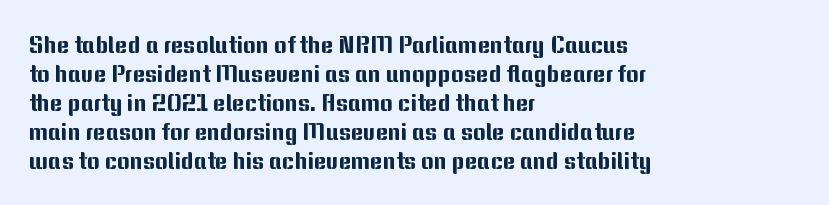
The area under the type is left untouched. Is the block centered? No — it sits flush against the left margin. Default kerning and tracking; the words read as compact shapes. Is there any slant? The stems are plumb.
